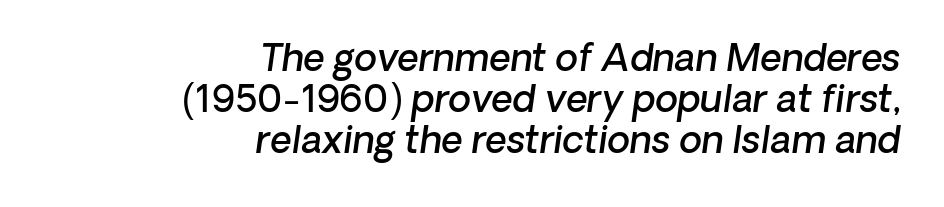
Q: Is the text bold? A: Semi-bold.
Q: Is the text italic (slanted)? A: Yes, it leans right by about 8 degrees.
Q: Is the text underlined? A: No.
Q: How is the paragraph aligned? A: Right-aligned.
Q: Is the spacing between letters normal or unusually wide? A: Normal.
Q: Is the spacing between lines tight, normal or loose? A: Tight.
Q: Width (condensed, normal, or wide)? A: Normal.
Q: Stroke contrast? A: Low.
Q: x-height? A: Medium.
Q: Monospaced? A: No.
